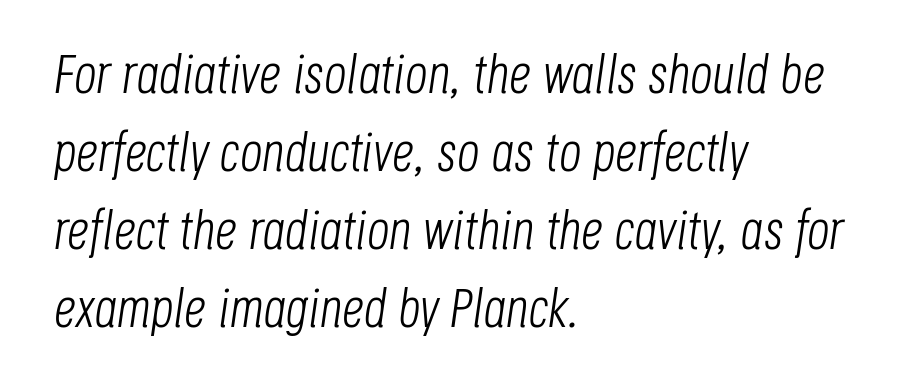
Stroke thickness stays within the range of a standard reading face or lighter. The lines sit at an ordinary, default distance from one another. Do the characters align in a grid? No, the font is proportional. These lines keep a tight, regular rhythm from letter to letter.
